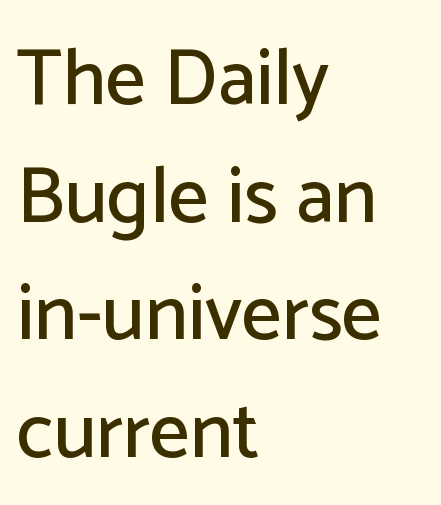
Q: Is the text italic (slanted)? A: No, it is upright.
Q: Is the typeface a serif or a sans-serif typeface? A: Sans-serif.
Q: Is the text underlined? A: No.
Q: How is the paragraph aligned? A: Left-aligned.
Q: Is the spacing between letters normal or unusually wide? A: Normal.
Q: Is the spacing between lines tight, normal or loose? A: Normal.
Q: Width (condensed, normal, or wide)? A: Normal.
Q: Stroke contrast? A: Low.
Q: x-height? A: Medium.
Q: Monospaced? A: No.
